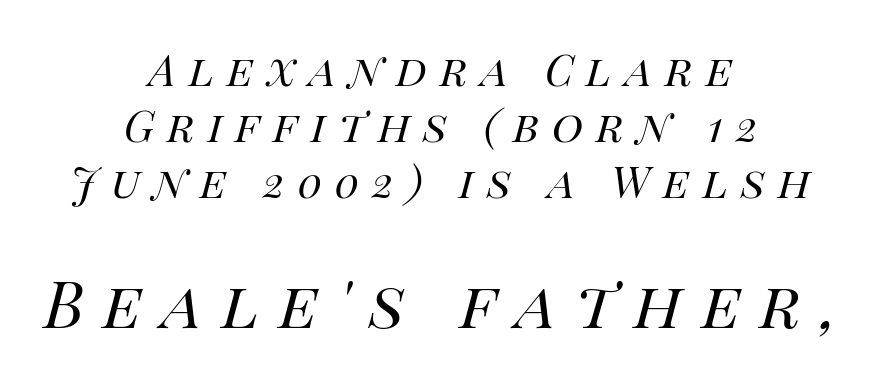
The font is comparable to plain body text, perhaps lighter. The typesetter chose a symmetrical, centered arrangement here. Summary of vertical rhythm: regular, with standard interline spacing. Italic? Definitely — the glyphs are oblique. Here the designer chose a conventional face with non-uniform glyph widths.
